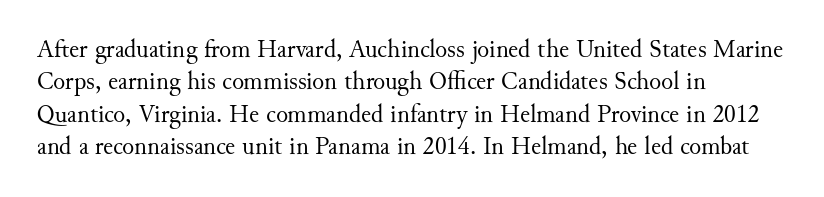
{"italic": "no", "bold": "no", "underline": "no", "align": "left", "line_spacing": "normal", "line_spacing_ratio": 1.3, "letter_spacing": "normal", "letter_spacing_em": 0.0, "glyph_px": 25}
